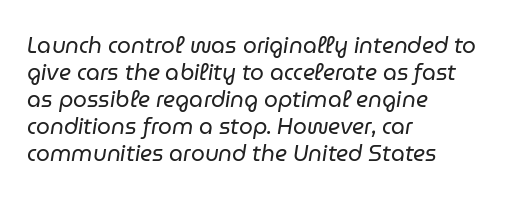
Summary of weight: not heavy and not bold. The tracking reads as untouched default to a designer's eye. No word sits above an underline. Every row of glyphs begins at an identical x-position on the left.
